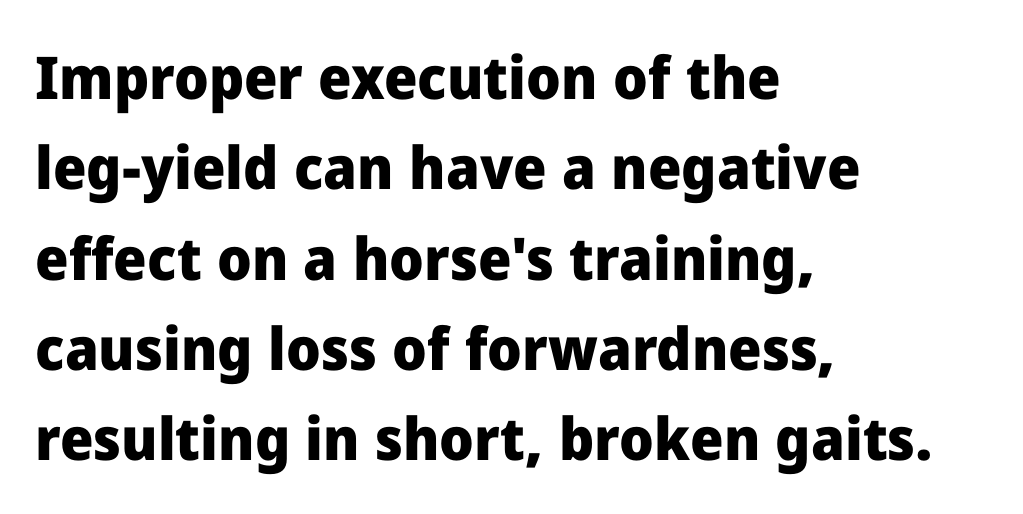
{"serif": "no", "italic": "no", "bold": "yes", "weight": "heavy", "width": "normal", "stroke_contrast": "low", "x_height": "medium", "monospaced": "no", "underline": "no", "align": "left", "line_spacing": "normal", "line_spacing_ratio": 1.53, "letter_spacing": "normal", "letter_spacing_em": 0.0, "glyph_px": 59}
